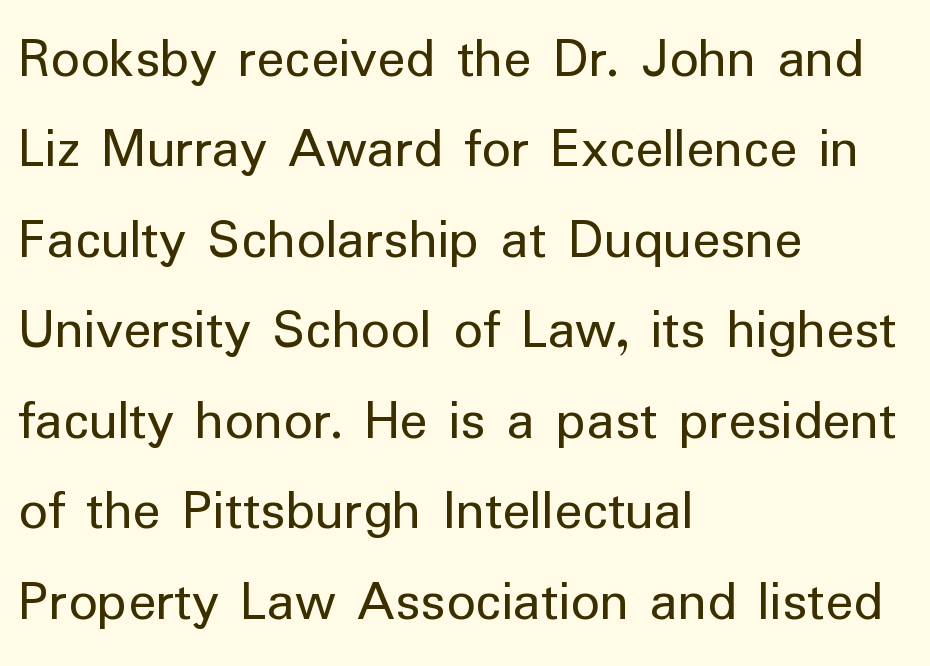
{"serif": "no", "italic": "no", "bold": "no", "weight": "regular", "width": "normal", "stroke_contrast": "low", "x_height": "medium", "monospaced": "no", "underline": "no", "align": "left", "line_spacing": "normal", "line_spacing_ratio": 1.56, "letter_spacing": "normal", "letter_spacing_em": 0.0, "glyph_px": 58}
